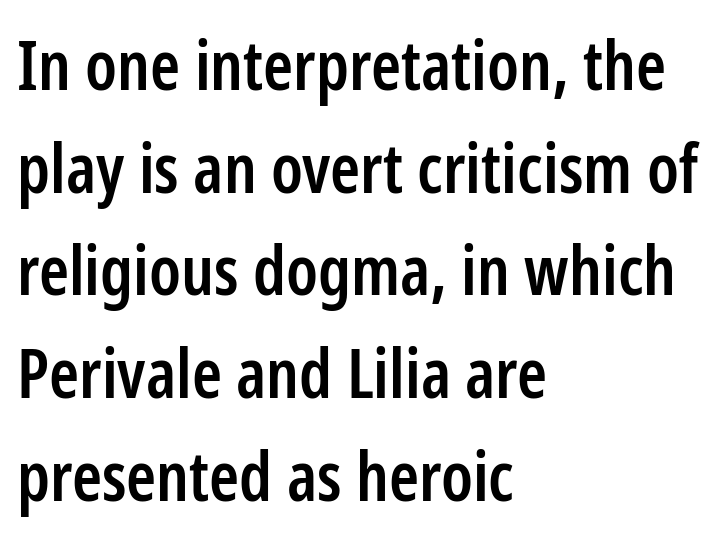
The image shows 68 px semibold, condensed sans-serif type, upright; set left-aligned, normal line spacing (1.51x), normal letter spacing, not underlined; low stroke contrast and a medium x-height.
